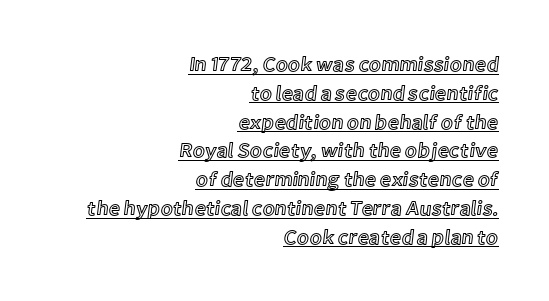
Q: Is the text italic (slanted)? A: Yes.
Q: Is the text underlined? A: Yes.
Q: How is the paragraph aligned? A: Right-aligned.
Q: Is the spacing between letters normal or unusually wide? A: Normal.
Q: Is the spacing between lines tight, normal or loose? A: Normal.
